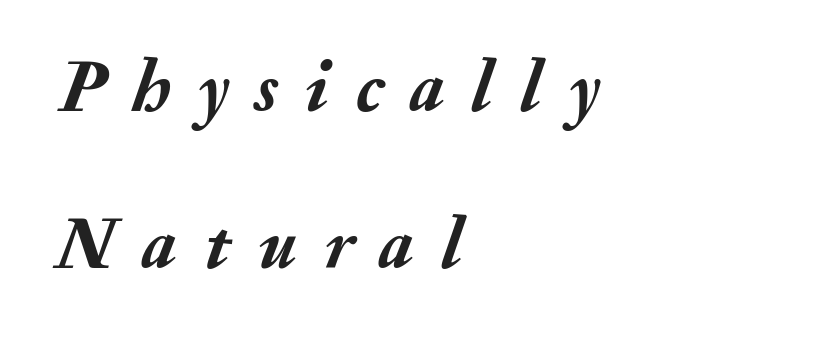
The image shows 74 px semibold type, italic (leaning right); set left-aligned, loose line spacing (2.12x), unusually wide letter spacing (+0.36 em), not underlined; medium stroke contrast and a small x-height.
